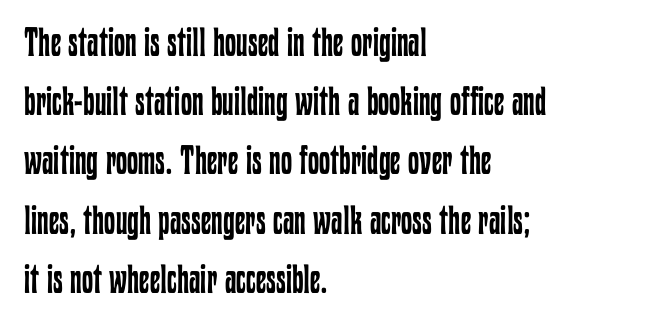
The font is comparable to plain body text, perhaps lighter. Check the space under the baseline: it is left empty. Tall strokes in this sample are plumb rather than angled. Note the varied advance widths — an 'i' is clearly narrower than an 'm'.
